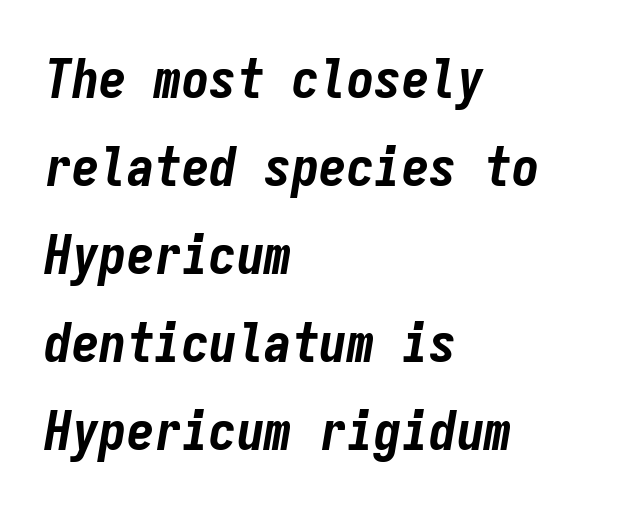
The image shows 55 px bold, condensed type, italic (leaning right), monospaced; set left-aligned, normal line spacing (1.6x), normal letter spacing, not underlined; low stroke contrast and a medium x-height.
